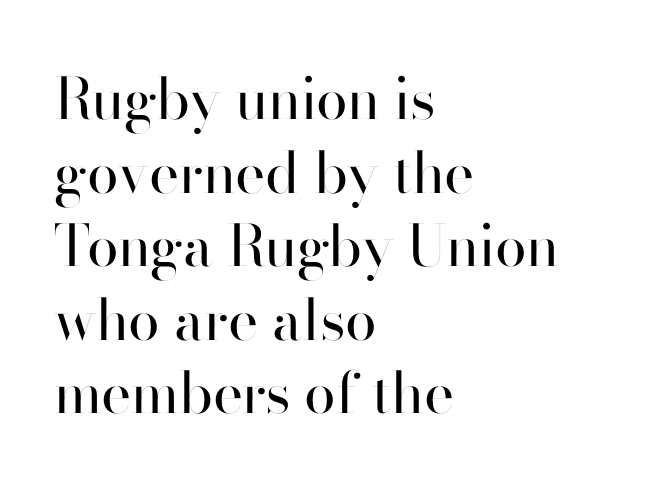
The image shows 57 px regular-weight sans-serif type, upright; set left-aligned, normal line spacing (1.29x), normal letter spacing, not underlined; high stroke contrast and a small x-height.
